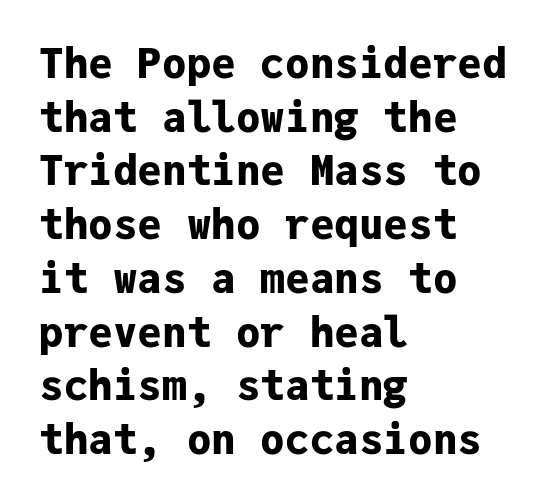
The image shows 41 px bold sans-serif type, upright, monospaced; set left-aligned, normal line spacing (1.31x), normal letter spacing, not underlined; low stroke contrast and a medium x-height.
